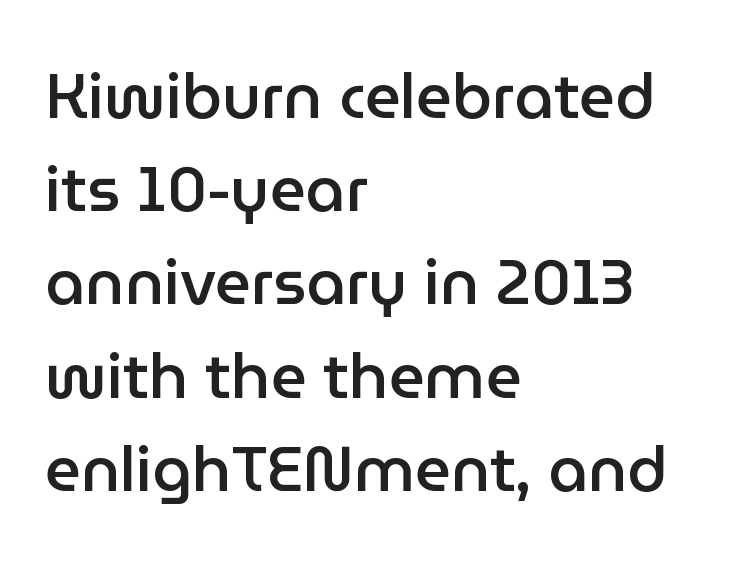
The image shows 63 px semibold sans-serif type, upright; set left-aligned, normal line spacing (1.48x), normal letter spacing, not underlined; low stroke contrast and a medium x-height.
